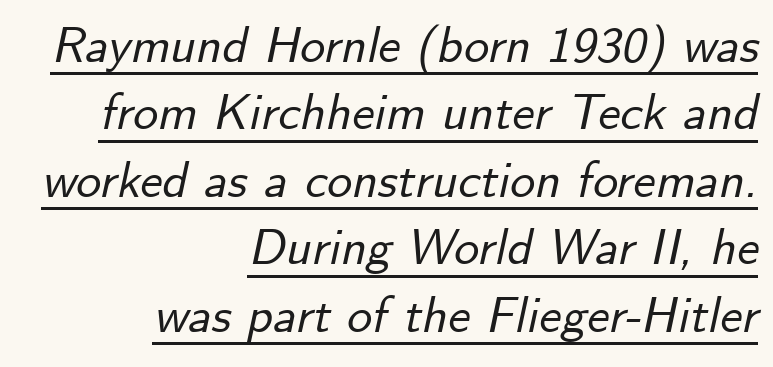
Q: Is the text italic (slanted)? A: Yes, it leans right by about 12 degrees.
Q: Is the text underlined? A: Yes.
Q: How is the paragraph aligned? A: Right-aligned.
Q: Is the spacing between letters normal or unusually wide? A: Normal.
Q: Is the spacing between lines tight, normal or loose? A: Normal.
Q: Width (condensed, normal, or wide)? A: Normal.
Q: Stroke contrast? A: Low.
Q: x-height? A: Small.
Q: Monospaced? A: No.
